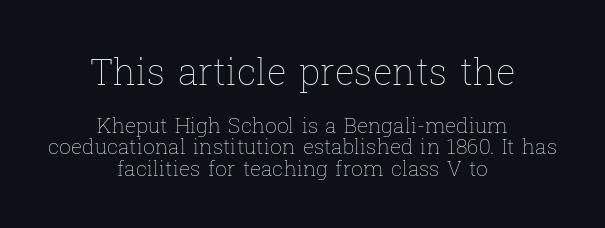
{"italic": "no", "bold": "no", "weight": "thin", "width": "normal", "stroke_contrast": "low", "x_height": "medium", "monospaced": "no", "underline": "no", "align": "center", "line_spacing": "tight", "line_spacing_ratio": 1.03, "letter_spacing": "normal", "letter_spacing_em": 0.0, "larger_block": "first", "size_ratio": 1.76, "glyph_px": 37}
